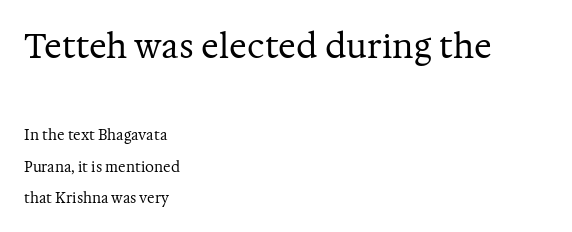
Q: Is the text bold? A: No.
Q: Is the text italic (slanted)? A: No, it is upright.
Q: Is the typeface a serif or a sans-serif typeface? A: Serif.
Q: Is the text underlined? A: No.
Q: How is the paragraph aligned? A: Left-aligned.
Q: Is the spacing between letters normal or unusually wide? A: Normal.
Q: Is the spacing between lines tight, normal or loose? A: Loose.
Q: Which block of text is set in a larger size, the first (top) or the second (bottom)? A: The first (top) one.
Q: Width (condensed, normal, or wide)? A: Normal.
Q: Stroke contrast? A: Medium.
Q: x-height? A: Medium.
Q: Monospaced? A: No.
